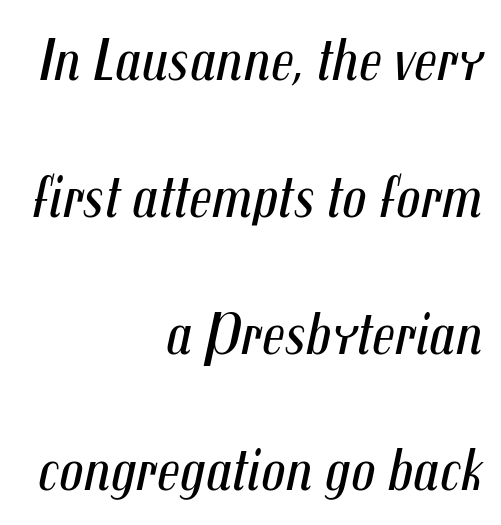
Q: Is the text bold? A: No.
Q: Is the text italic (slanted)? A: Yes, it leans right by about 12 degrees.
Q: Is the text underlined? A: No.
Q: How is the paragraph aligned? A: Right-aligned.
Q: Is the spacing between letters normal or unusually wide? A: Normal.
Q: Is the spacing between lines tight, normal or loose? A: Loose.
Q: Width (condensed, normal, or wide)? A: Condensed.
Q: Stroke contrast? A: Medium.
Q: x-height? A: Medium.
Q: Monospaced? A: No.
